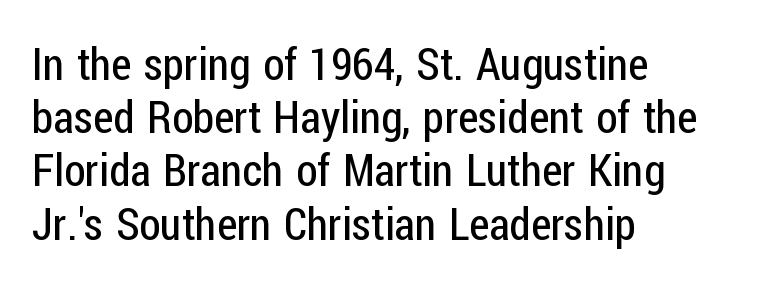
The image shows 44 px regular-weight, condensed sans-serif type, upright; set left-aligned, line spacing 1.21x, normal letter spacing, not underlined; low stroke contrast and a medium x-height.
